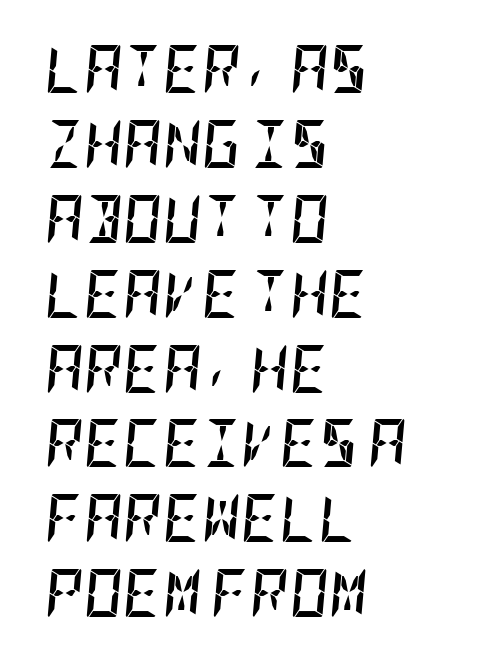
{"italic": "yes", "lean": "right", "slant_degrees": 5, "bold": "yes", "weight": "semibold", "width": "condensed", "stroke_contrast": "low", "x_height": "large", "underline": "no", "align": "left", "line_spacing": "normal", "line_spacing_ratio": 1.56, "letter_spacing": "normal", "letter_spacing_em": 0.0, "glyph_px": 48}
